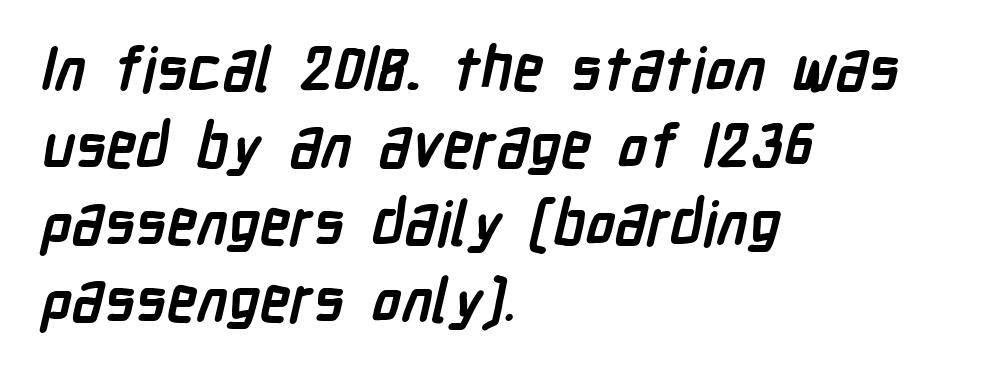
Is this a fixed-width face? No — the glyphs have proportional, varying widths. Grotesque or geometric, the face here clearly has no serifs. Words appear dense and cohesive because spacing is normal. Pretty heavy lettering here — definitely bold. Short and long lines alike share a common starting point at left.
